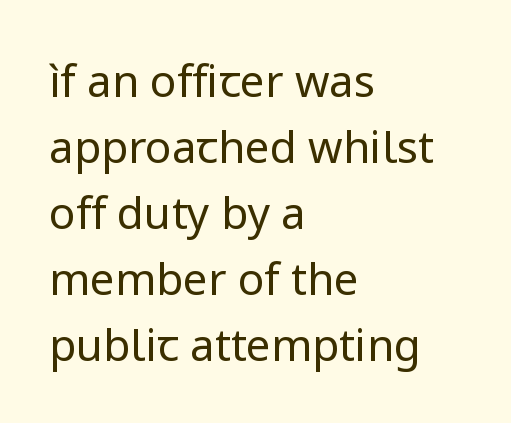
This is sans-serif lettering, the kind often seen on screens and signage. Notice how the stems are strictly vertical — no italics here. The lines in this sample share a left origin and differ only in where they stop. Stroke thickness stays within the range of a standard reading face or lighter.
